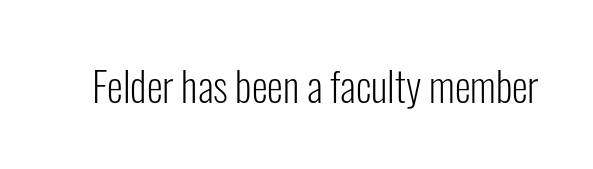
Is this a fixed-width face? No — the glyphs have proportional, varying widths. Check where the strokes stop: nothing finishes them off — pure sans. Honestly, the letter spacing is just normal — you wouldn't notice it. Is this a heavy cut? Hardly; it is regular or lighter.
